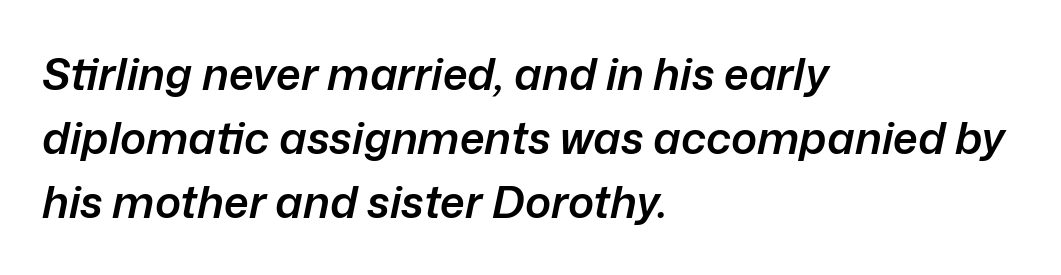
Q: Is the text bold? A: Semi-bold.
Q: Is the text italic (slanted)? A: Yes, it leans right by about 12 degrees.
Q: Is the text underlined? A: No.
Q: How is the paragraph aligned? A: Left-aligned.
Q: Is the spacing between letters normal or unusually wide? A: Normal.
Q: Is the spacing between lines tight, normal or loose? A: Normal.
Q: Width (condensed, normal, or wide)? A: Normal.
Q: Stroke contrast? A: Low.
Q: x-height? A: Medium.
Q: Monospaced? A: No.
